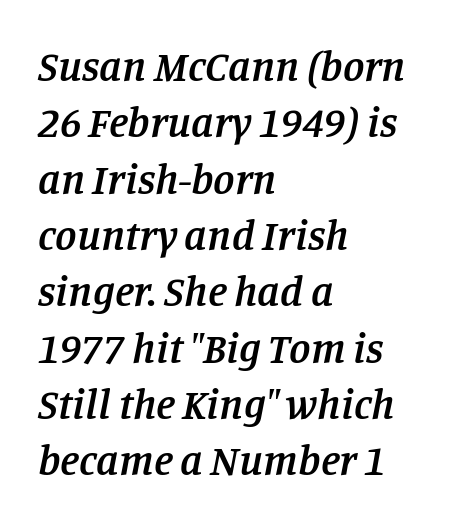
Spacing between characters is what you'd get straight out of the box. There's an unmistakable incline to the writing here. Note the varied advance widths — an 'i' is clearly narrower than an 'm'. The words here are not underlined.
